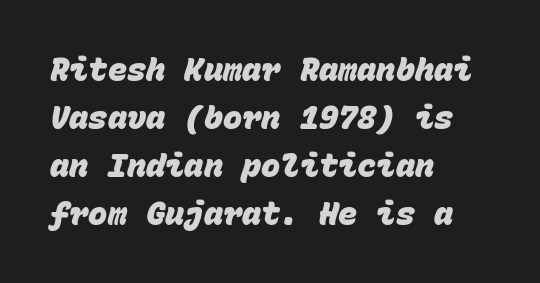
{"serif": "no", "bold": "yes", "weight": "heavy", "width": "normal", "stroke_contrast": "low", "x_height": "large", "monospaced": "yes", "underline": "no", "align": "left", "line_spacing": "normal", "line_spacing_ratio": 1.5, "letter_spacing": "normal", "letter_spacing_em": 0.0, "glyph_px": 32}
